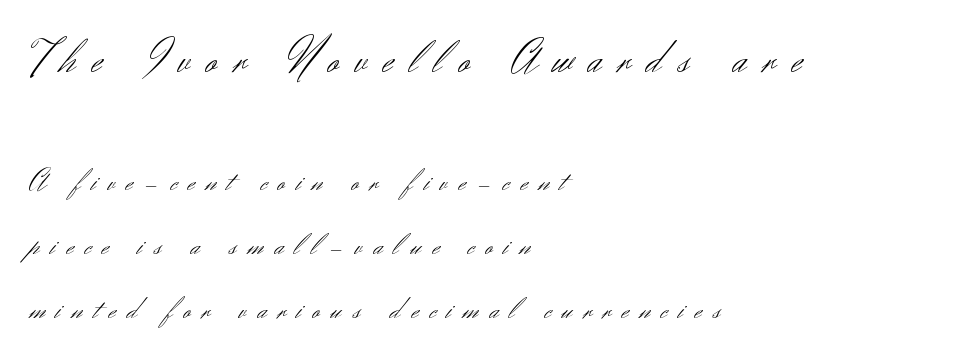
The image shows 46 px light sans-serif type; set left-aligned, loose line spacing (2.07x), unusually wide letter spacing (+0.36 em), not underlined; the first (top) block is 1.48x larger; medium stroke contrast and a small x-height.
